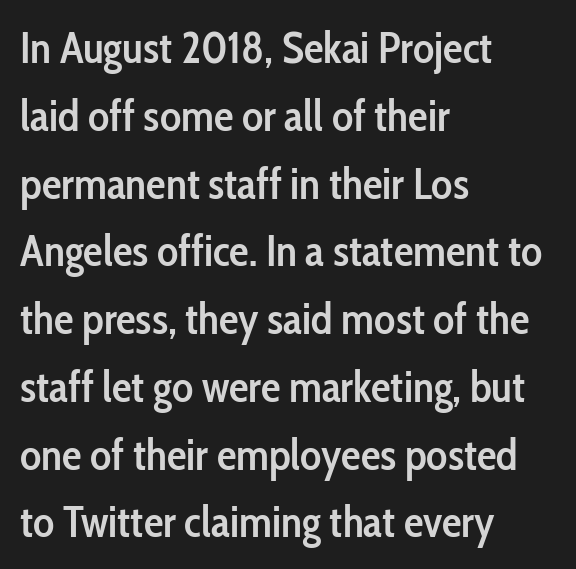
Q: Is the text bold? A: Semi-bold.
Q: Is the text italic (slanted)? A: No, it is upright.
Q: Is the typeface a serif or a sans-serif typeface? A: Sans-serif.
Q: Is the text underlined? A: No.
Q: How is the paragraph aligned? A: Left-aligned.
Q: Is the spacing between letters normal or unusually wide? A: Normal.
Q: Is the spacing between lines tight, normal or loose? A: Normal.
Q: Width (condensed, normal, or wide)? A: Condensed.
Q: Stroke contrast? A: Low.
Q: x-height? A: Medium.
Q: Monospaced? A: No.
